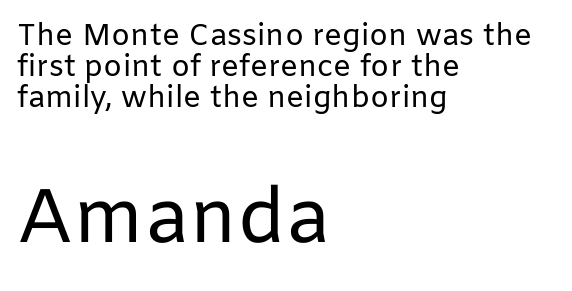
The image shows 76 px regular-weight sans-serif type, upright; set left-aligned, tight line spacing (1.04x), normal letter spacing, not underlined; the second (bottom) block is 2.53x larger; low stroke contrast and a medium x-height.
